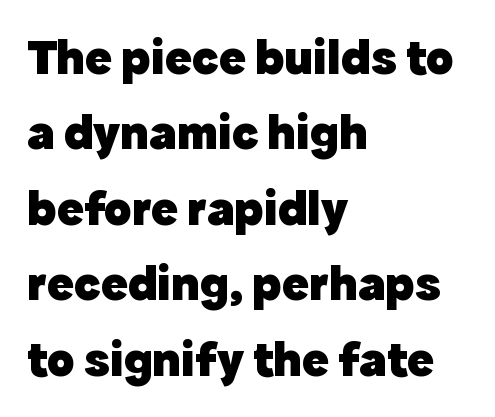
Q: Is the text bold? A: Yes.
Q: Is the text italic (slanted)? A: No, it is upright.
Q: Is the typeface a serif or a sans-serif typeface? A: Sans-serif.
Q: Is the text underlined? A: No.
Q: How is the paragraph aligned? A: Left-aligned.
Q: Is the spacing between letters normal or unusually wide? A: Normal.
Q: Is the spacing between lines tight, normal or loose? A: Normal.
Q: Width (condensed, normal, or wide)? A: Normal.
Q: x-height? A: Medium.
Q: Monospaced? A: No.
